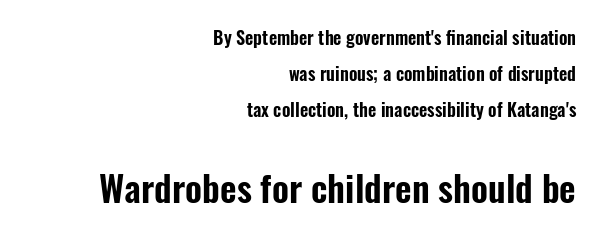
{"serif": "no", "italic": "no", "width": "condensed", "stroke_contrast": "low", "x_height": "medium", "monospaced": "no", "underline": "no", "align": "right", "line_spacing": "loose", "line_spacing_ratio": 2.0, "letter_spacing": "normal", "letter_spacing_em": 0.0, "larger_block": "second", "size_ratio": 2.0, "glyph_px": 36}
